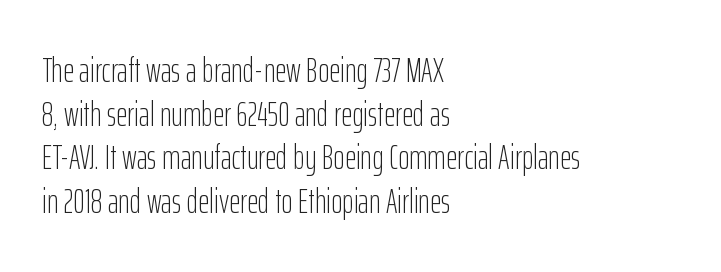
The image shows 35 px light, condensed sans-serif type, upright; set left-aligned, normal line spacing (1.25x), normal letter spacing, not underlined; low stroke contrast and a medium x-height.
